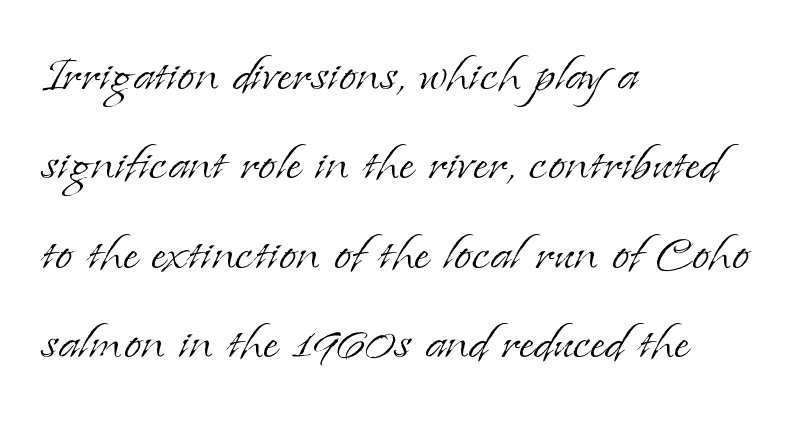
{"serif": "yes", "bold": "no", "weight": "light", "width": "normal", "stroke_contrast": "low", "x_height": "small", "monospaced": "no", "underline": "no", "align": "left", "line_spacing": "normal", "line_spacing_ratio": 1.42, "letter_spacing": "normal", "letter_spacing_em": 0.0, "glyph_px": 63}
